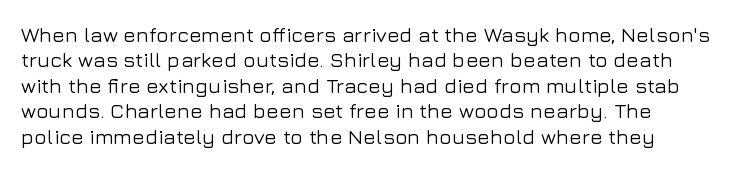
The image shows 21 px text type, upright; set left-aligned, line spacing 1.21x, normal letter spacing, not underlined.
